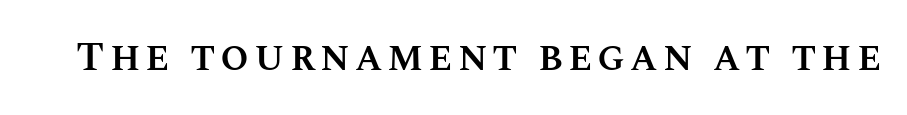
This is roman type, the default non-slanted kind. A typesetter would call this proportional, since set widths differ per character. Just letters on the line, the space beneath them empty. Caption: semibold face, moderately heavy strokes.
